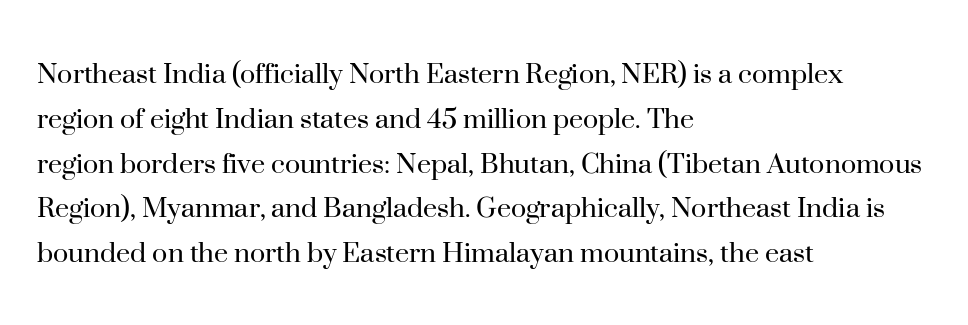
Q: Is the text bold? A: No.
Q: Is the text italic (slanted)? A: No, it is upright.
Q: Is the typeface a serif or a sans-serif typeface? A: Serif.
Q: Is the text underlined? A: No.
Q: How is the paragraph aligned? A: Left-aligned.
Q: Is the spacing between letters normal or unusually wide? A: Normal.
Q: Is the spacing between lines tight, normal or loose? A: Normal.
Q: Width (condensed, normal, or wide)? A: Normal.
Q: Stroke contrast? A: High.
Q: x-height? A: Small.
Q: Monospaced? A: No.
